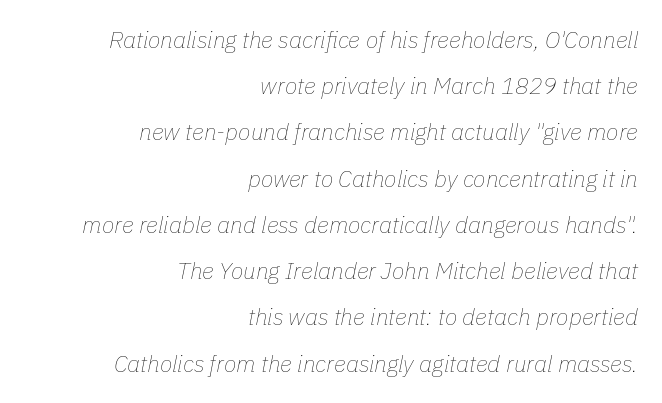
The area under the type is left untouched. Nobody touched the tracking dial on this one. Style check: oblique. The ragged edge is on the left, which tells us the setting is flush right. Widely set lines give the paragraph a tall, airy silhouette. On a weight scale, this lands at 450 or below.
